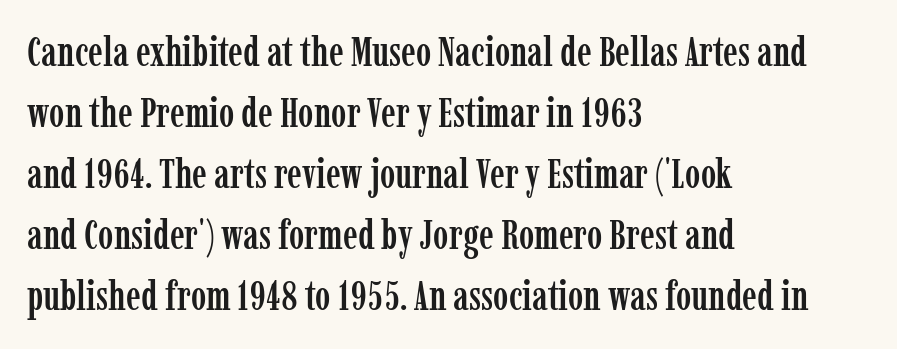
These lines are set flush left with a ragged right edge. These lines keep a tight, regular rhythm from letter to letter. Horizontal bands of white between lines are of average thickness. When letters stand straight like this, we call the style roman or upright. The face used here is proportionally spaced, like ordinary book or web type. The space directly below the letters is spotless.
